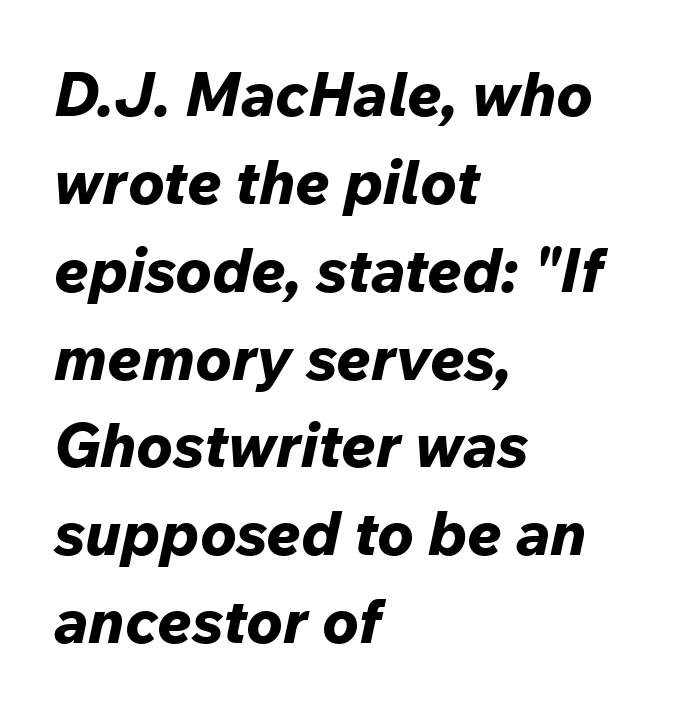
{"italic": "yes", "lean": "right", "slant_degrees": 12, "bold": "yes", "weight": "bold", "width": "normal", "stroke_contrast": "low", "x_height": "medium", "monospaced": "no", "underline": "no", "align": "left", "line_spacing": "normal", "line_spacing_ratio": 1.44, "letter_spacing": "normal", "letter_spacing_em": 0.0, "glyph_px": 61}
